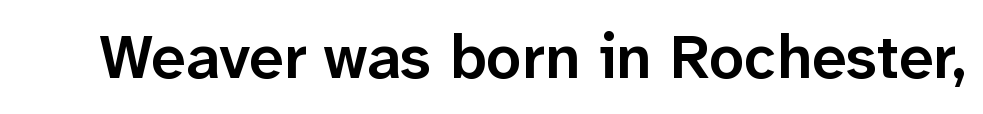
The image shows 62 px semibold sans-serif type, upright; set normal letter spacing, not underlined; low stroke contrast and a medium x-height.
